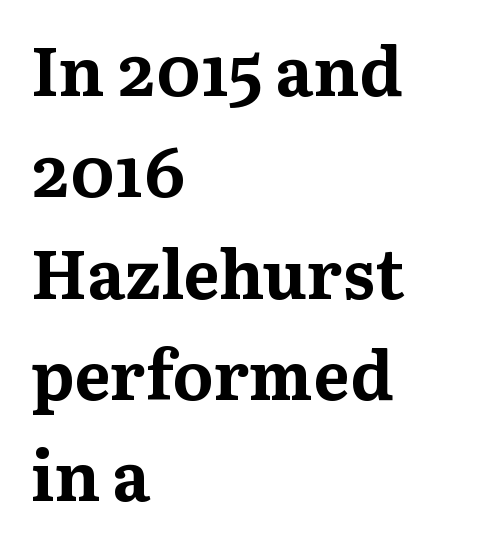
The ragged edge is on the right, which tells us the setting is flush left. Vertically, the passage feels balanced, rows spaced as you'd expect. In terms of letterspacing, this is plain default setting. Honestly, there is no underline to notice here at all.
